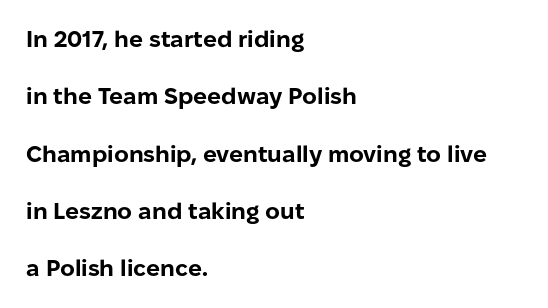
The line texture is even and compact thanks to regular tracking. The space directly below the letters is spotless. Bold? Absolutely — the strokes are thick and heavy. The typography opts for an upright posture over an oblique one. Compared with typical paragraphs, the rows here are farther apart. A student would call this left alignment; a typographer would say flush left, rag right.
